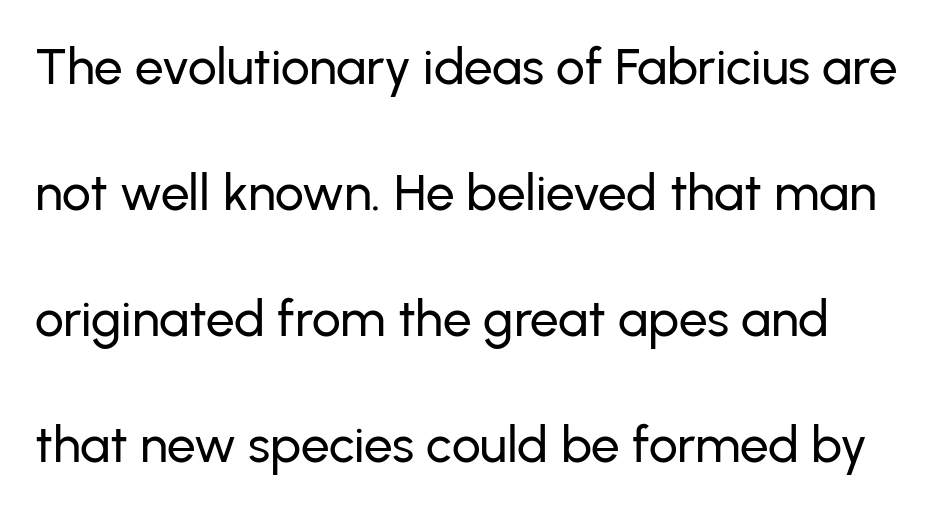
{"serif": "no", "italic": "no", "width": "normal", "stroke_contrast": "low", "x_height": "medium", "monospaced": "no", "underline": "no", "line_spacing": "loose", "line_spacing_ratio": 2.47, "letter_spacing": "normal", "letter_spacing_em": 0.0, "glyph_px": 51}
